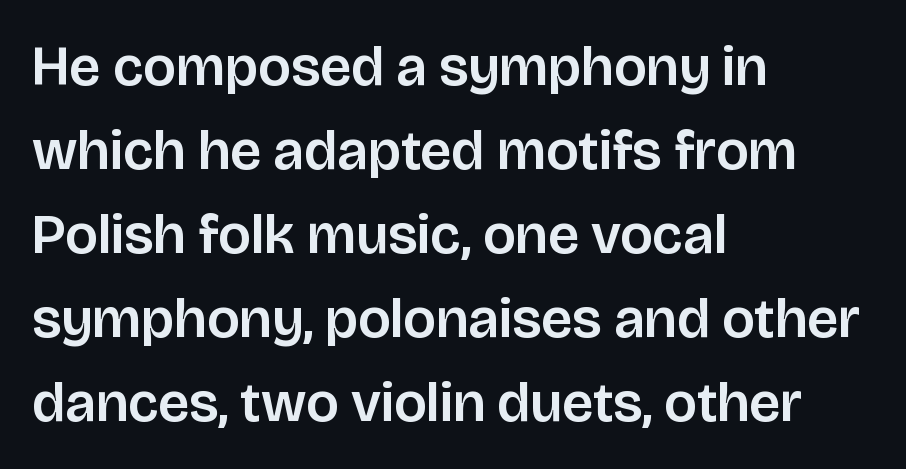
Q: Is the text italic (slanted)? A: No, it is upright.
Q: Is the typeface a serif or a sans-serif typeface? A: Sans-serif.
Q: Is the text underlined? A: No.
Q: How is the paragraph aligned? A: Left-aligned.
Q: Is the spacing between letters normal or unusually wide? A: Normal.
Q: Is the spacing between lines tight, normal or loose? A: Normal.
Q: Width (condensed, normal, or wide)? A: Normal.
Q: Stroke contrast? A: Low.
Q: x-height? A: Large.
Q: Monospaced? A: No.
